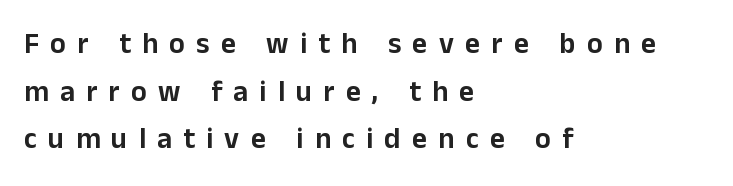
Q: Is the text italic (slanted)? A: No, it is upright.
Q: Is the typeface a serif or a sans-serif typeface? A: Sans-serif.
Q: Is the text underlined? A: No.
Q: How is the paragraph aligned? A: Left-aligned.
Q: Is the spacing between letters normal or unusually wide? A: Unusually wide.
Q: Is the spacing between lines tight, normal or loose? A: Normal.
Q: Width (condensed, normal, or wide)? A: Normal.
Q: Stroke contrast? A: Low.
Q: x-height? A: Medium.
Q: Monospaced? A: No.
